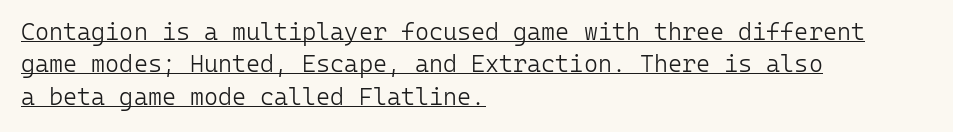
The lettering stays uniformly vertical, giving the passage a roman look. The vertical gap from one line to the next is medium. Line beginnings align vertically; line endings do not. Nobody touched the tracking dial on this one. Caption: face not bold, strokes unweighted. Honestly, the underline is the first thing you notice here.
